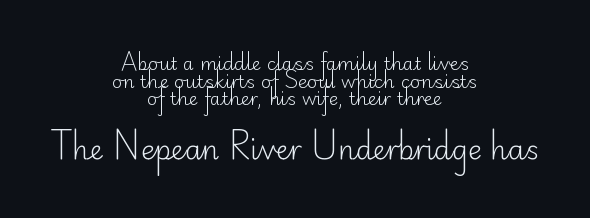
Compare the two chunks: the lower has the greater cap height. This reads as an unemphasized weight, regular at the heaviest. Which margin do the lines hug? Neither — every line sits in the middle. Posture: vertical.
